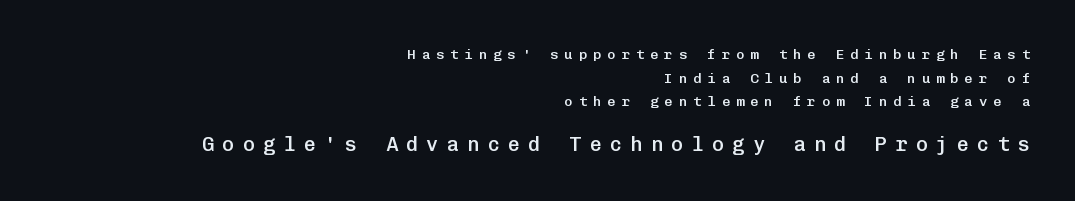
Q: Is the text bold? A: Semi-bold.
Q: Is the text italic (slanted)? A: No, it is upright.
Q: Is the text underlined? A: No.
Q: How is the paragraph aligned? A: Right-aligned.
Q: Is the spacing between letters normal or unusually wide? A: Unusually wide.
Q: Is the spacing between lines tight, normal or loose? A: Normal.
Q: Which block of text is set in a larger size, the first (top) or the second (bottom)? A: The second (bottom) one.
